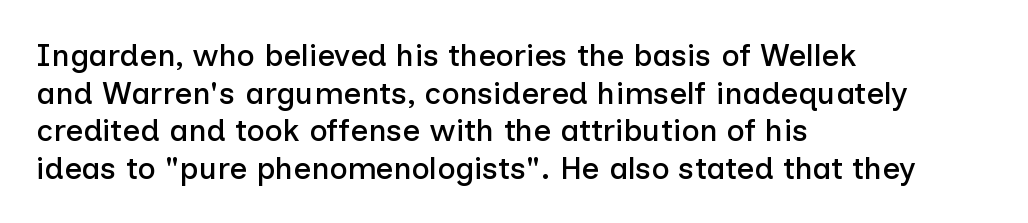
Q: Is the text italic (slanted)? A: No, it is upright.
Q: Is the typeface a serif or a sans-serif typeface? A: Sans-serif.
Q: Is the text underlined? A: No.
Q: How is the paragraph aligned? A: Left-aligned.
Q: Is the spacing between letters normal or unusually wide? A: Normal.
Q: Width (condensed, normal, or wide)? A: Normal.
Q: Stroke contrast? A: Low.
Q: x-height? A: Medium.
Q: Monospaced? A: No.
